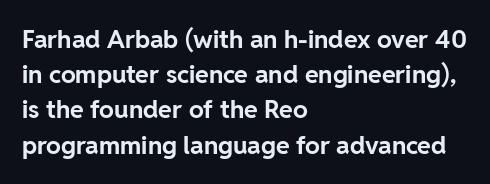
The image shows 25 px bold type, upright; set left-aligned, normal line spacing (1.41x), normal letter spacing, not underlined.
